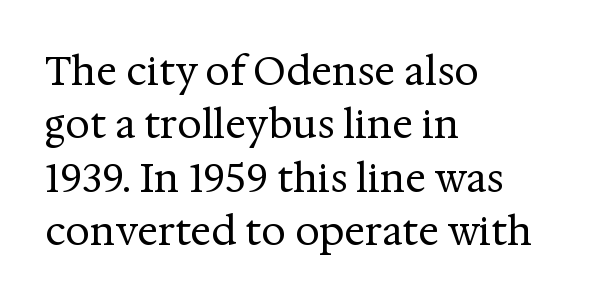
The image shows 39 px regular-weight serif type, upright; set left-aligned, normal line spacing (1.37x), normal letter spacing, not underlined; medium stroke contrast and a medium x-height.
